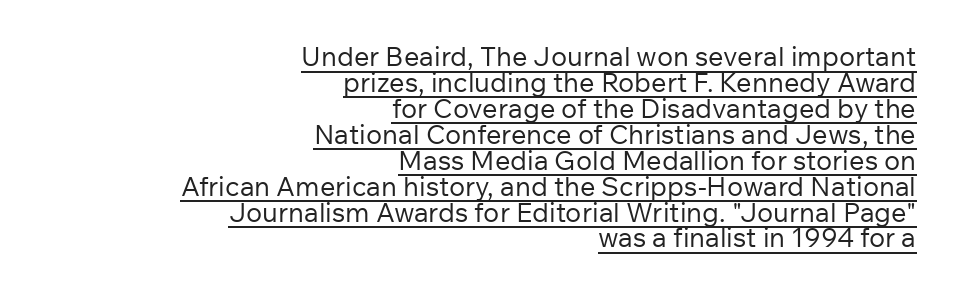
{"italic": "no", "bold": "no", "underline": "yes", "align": "right", "line_spacing": "tight", "line_spacing_ratio": 0.96, "letter_spacing": "normal", "letter_spacing_em": 0.0, "glyph_px": 27}
